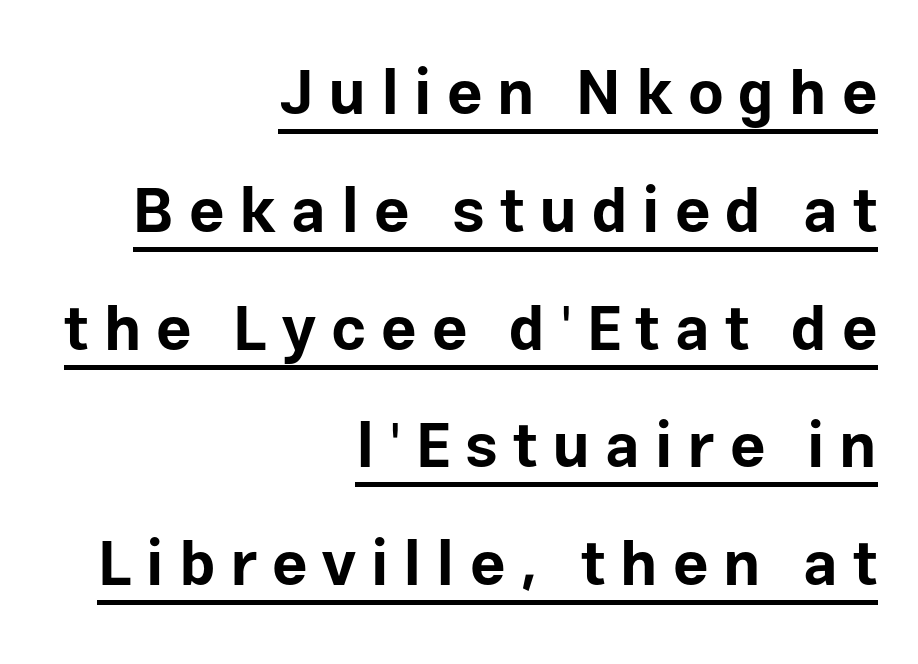
Q: Is the text bold? A: Yes.
Q: Is the text italic (slanted)? A: No, it is upright.
Q: Is the typeface a serif or a sans-serif typeface? A: Sans-serif.
Q: Is the text underlined? A: Yes.
Q: How is the paragraph aligned? A: Right-aligned.
Q: Is the spacing between letters normal or unusually wide? A: Unusually wide.
Q: Is the spacing between lines tight, normal or loose? A: Loose.
Q: Width (condensed, normal, or wide)? A: Normal.
Q: Stroke contrast? A: Low.
Q: x-height? A: Medium.
Q: Monospaced? A: No.
